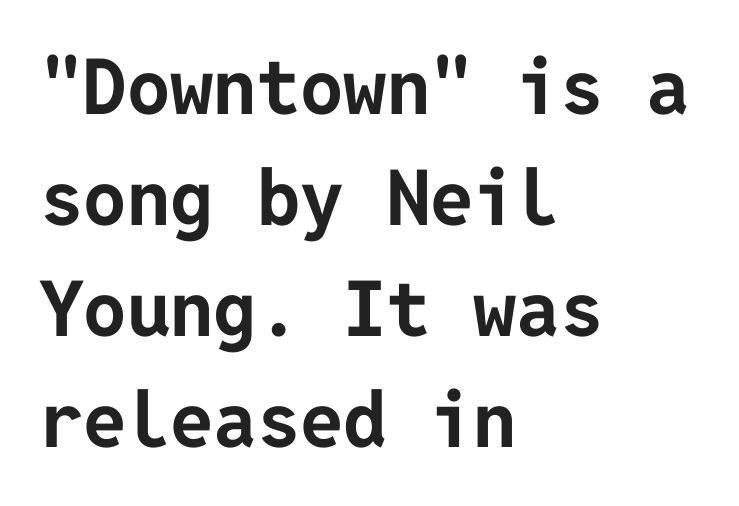
Q: Is the text bold? A: Yes.
Q: Is the text italic (slanted)? A: No, it is upright.
Q: Is the typeface a serif or a sans-serif typeface? A: Sans-serif.
Q: Is the text underlined? A: No.
Q: How is the paragraph aligned? A: Left-aligned.
Q: Is the spacing between letters normal or unusually wide? A: Normal.
Q: Is the spacing between lines tight, normal or loose? A: Normal.
Q: Width (condensed, normal, or wide)? A: Normal.
Q: Stroke contrast? A: Low.
Q: x-height? A: Medium.
